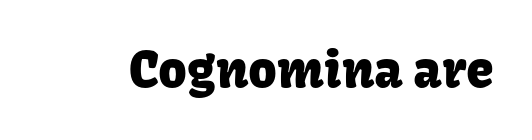
The image shows 50 px sans-serif type, upright; set normal letter spacing, not underlined; low stroke contrast and a medium x-height.
